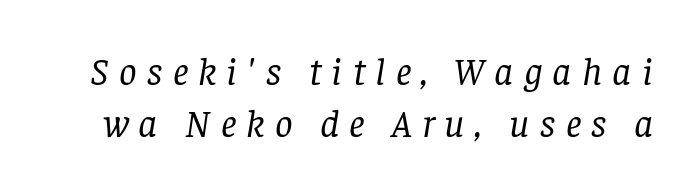
Q: Is the text bold? A: No.
Q: Is the text italic (slanted)? A: Yes, it leans right by about 8 degrees.
Q: Is the typeface a serif or a sans-serif typeface? A: Serif.
Q: Is the text underlined? A: No.
Q: Is the spacing between letters normal or unusually wide? A: Unusually wide.
Q: Is the spacing between lines tight, normal or loose? A: Normal.
Q: Width (condensed, normal, or wide)? A: Normal.
Q: Stroke contrast? A: Low.
Q: x-height? A: Large.
Q: Monospaced? A: No.
